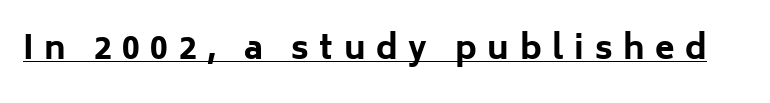
Q: Is the text bold? A: Yes.
Q: Is the text italic (slanted)? A: No, it is upright.
Q: Is the typeface a serif or a sans-serif typeface? A: Sans-serif.
Q: Is the text underlined? A: Yes.
Q: Is the spacing between letters normal or unusually wide? A: Unusually wide.
Q: Width (condensed, normal, or wide)? A: Normal.
Q: Stroke contrast? A: Low.
Q: x-height? A: Medium.
Q: Monospaced? A: No.
